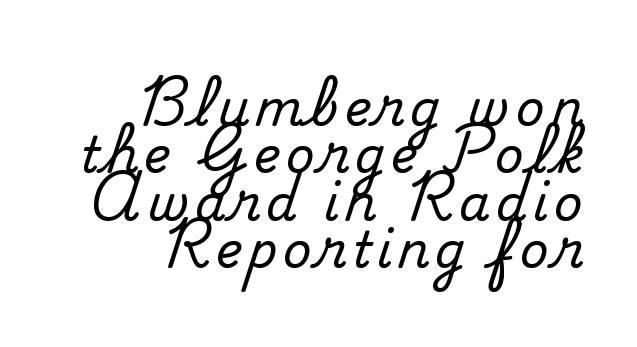
{"serif": "yes", "width": "normal", "stroke_contrast": "medium", "x_height": "small", "monospaced": "no", "underline": "no", "align": "right", "line_spacing": "tight", "line_spacing_ratio": 0.95, "glyph_px": 50}
